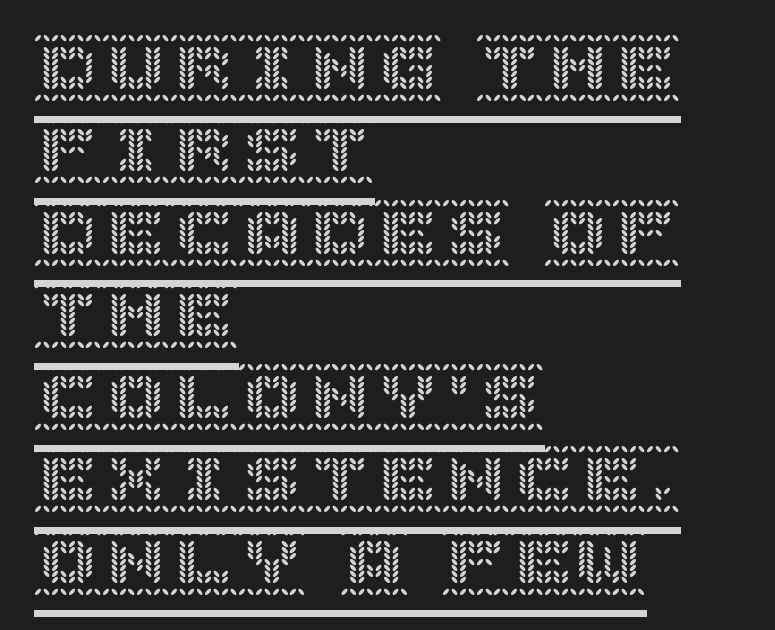
{"italic": "no", "width": "normal", "x_height": "large", "underline": "yes", "align": "left", "line_spacing_ratio": 1.21, "letter_spacing": "normal", "letter_spacing_em": 0.0, "glyph_px": 68}
